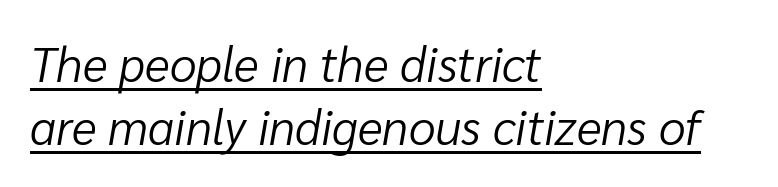
The image shows 48 px light type, italic (leaning right); set left-aligned, normal line spacing (1.31x), normal letter spacing, underlined; low stroke contrast and a medium x-height.
